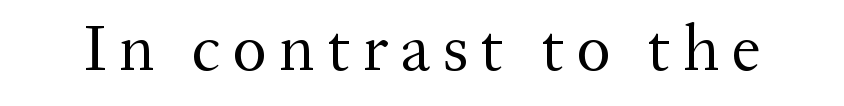
The image shows 65 px regular-weight serif type, upright; set not underlined; medium stroke contrast and a medium x-height.
